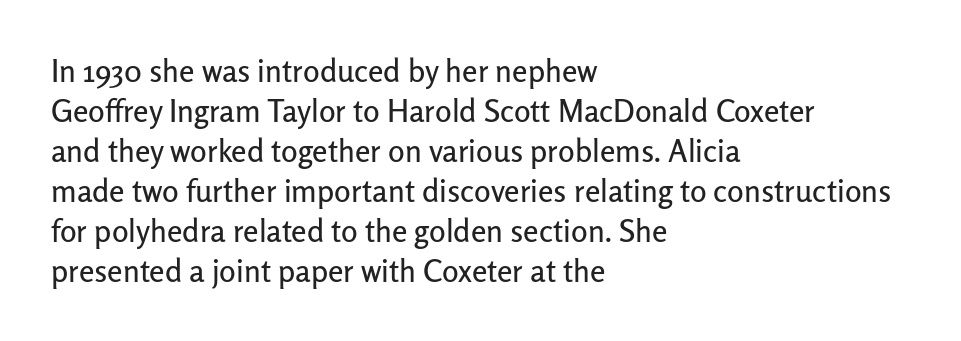
Ordinary non-slanted type is in use. Check under the words: just untouched page. Which margin do the lines hug? The left one — the right edge is uneven. A typesetter would call this zero additional tracking. The lines sit at an ordinary, default distance from one another. Each letter keeps its own natural width here, so spacing adapts to shape.
